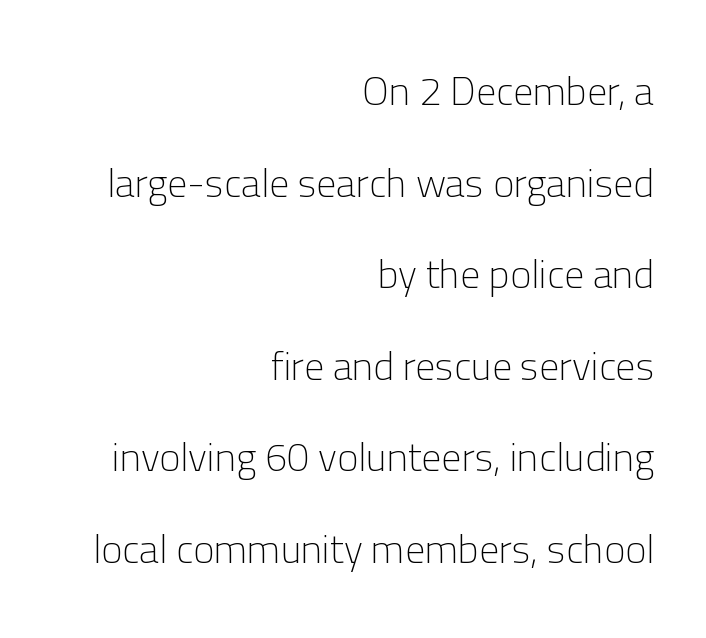
You could not count columns in this text — the font is proportionally spaced. Line spacing here is loose. Tracking value appears to be zero — textbook default spacing. Any mark beneath the type? The region is blank.
